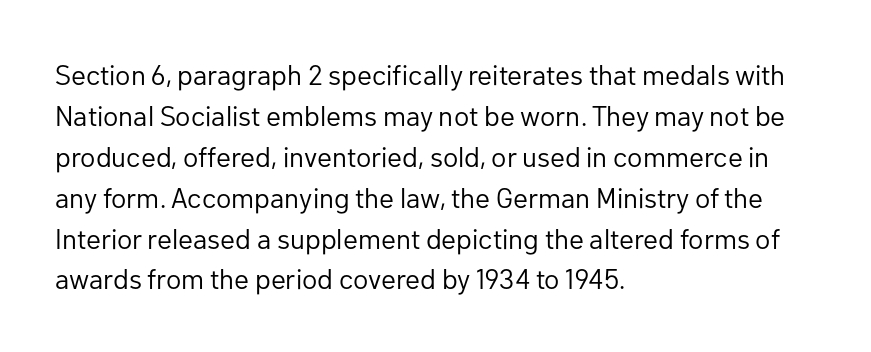
Glance below the letters and you will spot only blank space. These lines are set flush left with a ragged right edge. Upright lettering throughout. Leading matches the norm, producing a regular column.
